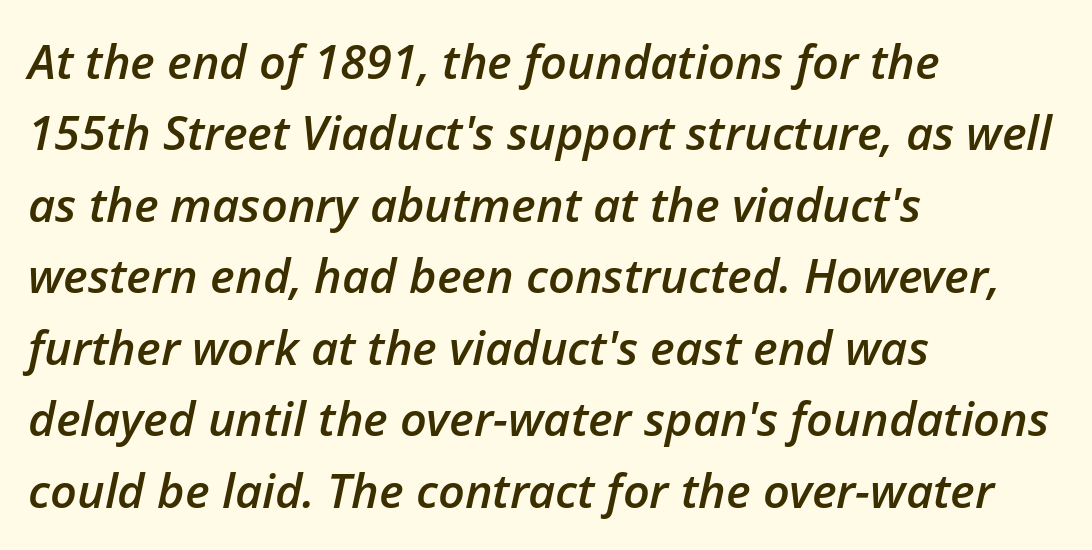
{"italic": "yes", "lean": "right", "slant_degrees": 12, "bold": "semi", "weight": "semibold", "width": "normal", "stroke_contrast": "low", "x_height": "medium", "monospaced": "no", "underline": "no", "align": "left", "line_spacing": "normal", "line_spacing_ratio": 1.52, "letter_spacing": "normal", "letter_spacing_em": 0.0, "glyph_px": 47}
